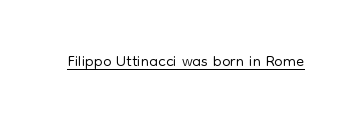
Underlined type. When letters stand straight like this, we call the style roman or upright. The line texture is even and compact thanks to regular tracking. The strokes carry an ordinary text weight at most.
